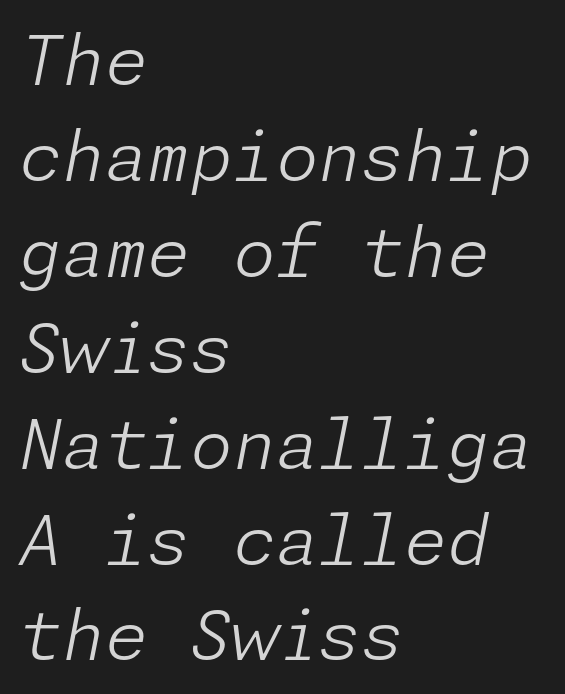
The image shows 69 px light type, italic (leaning right); set left-aligned, normal line spacing (1.39x), normal letter spacing, not underlined; low stroke contrast and a medium x-height.
